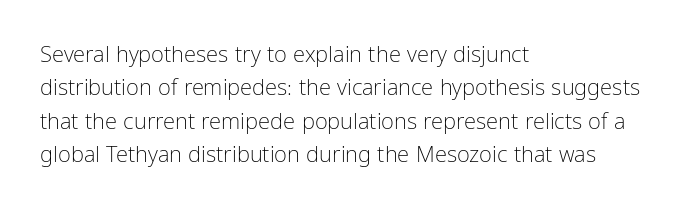
The image shows 22 px text type, upright; set left-aligned, normal line spacing (1.52x), normal letter spacing, not underlined.
